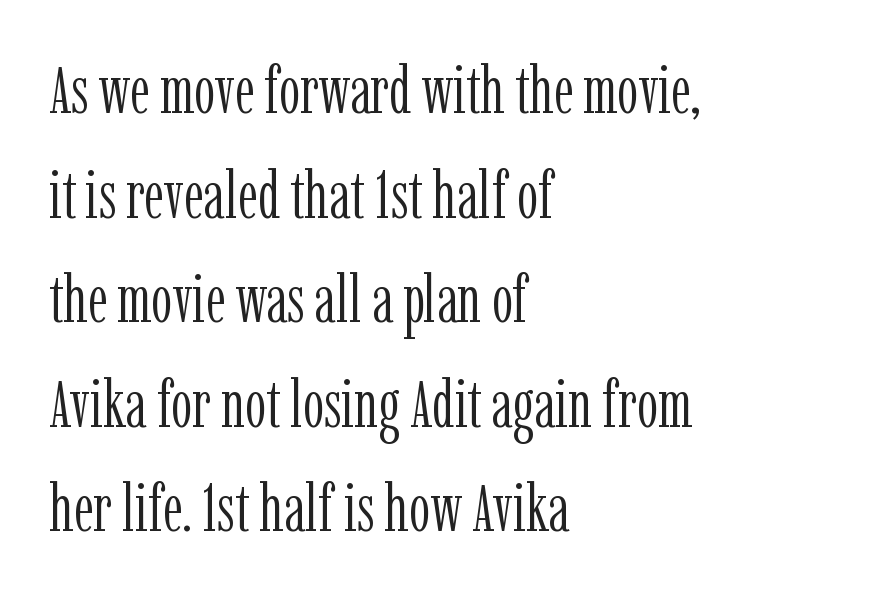
Q: Is the text bold? A: No.
Q: Is the text italic (slanted)? A: No, it is upright.
Q: Is the typeface a serif or a sans-serif typeface? A: Serif.
Q: Is the text underlined? A: No.
Q: How is the paragraph aligned? A: Left-aligned.
Q: Is the spacing between letters normal or unusually wide? A: Normal.
Q: Is the spacing between lines tight, normal or loose? A: Normal.
Q: Width (condensed, normal, or wide)? A: Condensed.
Q: Stroke contrast? A: Low.
Q: x-height? A: Medium.
Q: Monospaced? A: No.
